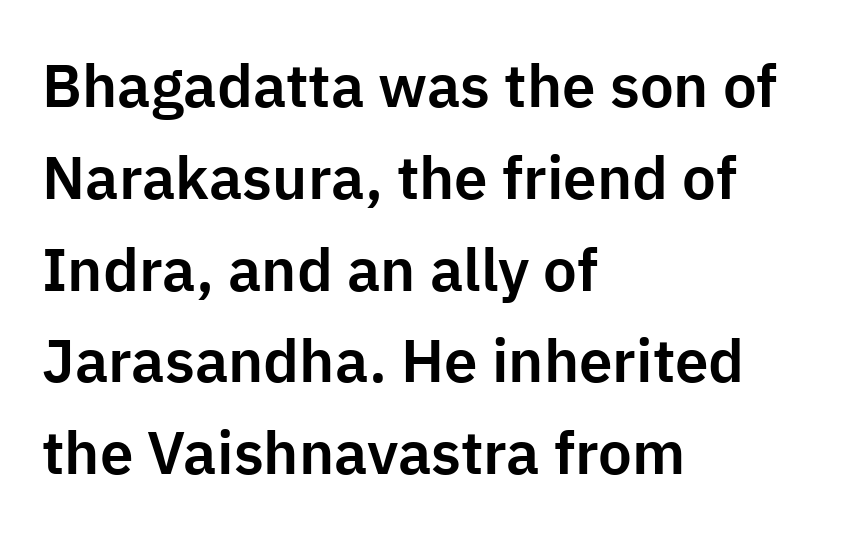
The image shows 60 px sans-serif type, upright; set left-aligned, normal line spacing (1.53x), normal letter spacing, not underlined; low stroke contrast and a medium x-height.
